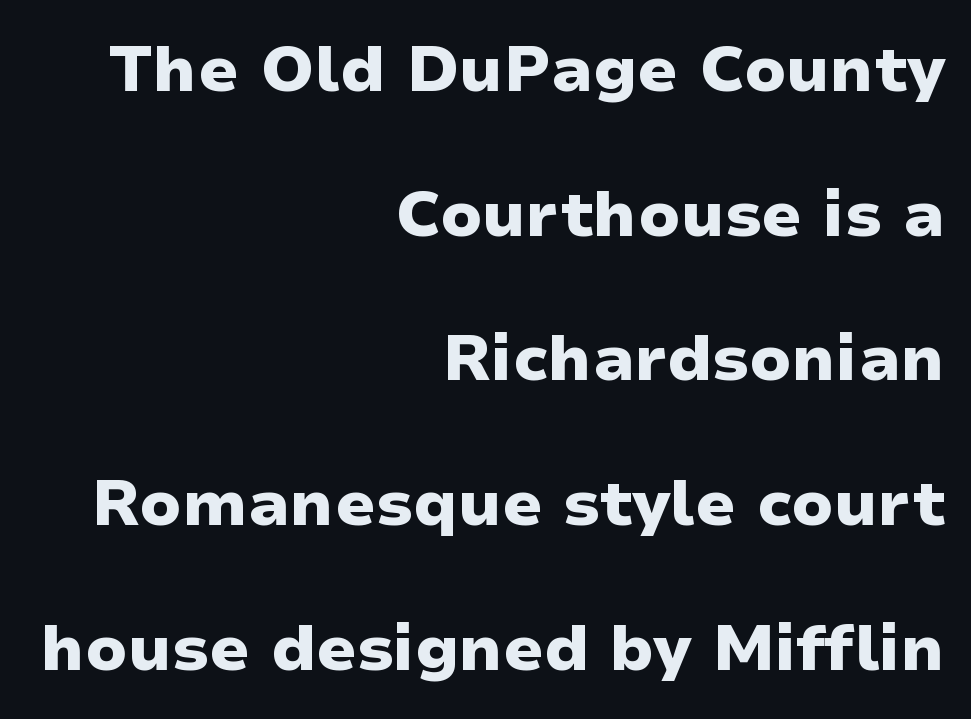
The image shows 64 px heavy, wide sans-serif type, upright; set right-aligned, loose line spacing (2.26x), normal letter spacing, not underlined; low stroke contrast and a medium x-height.
